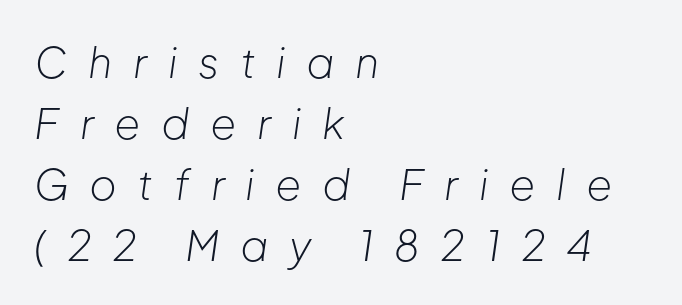
{"italic": "yes", "lean": "right", "slant_degrees": 8, "bold": "no", "weight": "light", "width": "normal", "stroke_contrast": "low", "x_height": "medium", "monospaced": "no", "underline": "no", "align": "left", "line_spacing": "normal", "line_spacing_ratio": 1.45, "letter_spacing": "wide", "letter_spacing_em": 0.49, "glyph_px": 42}
